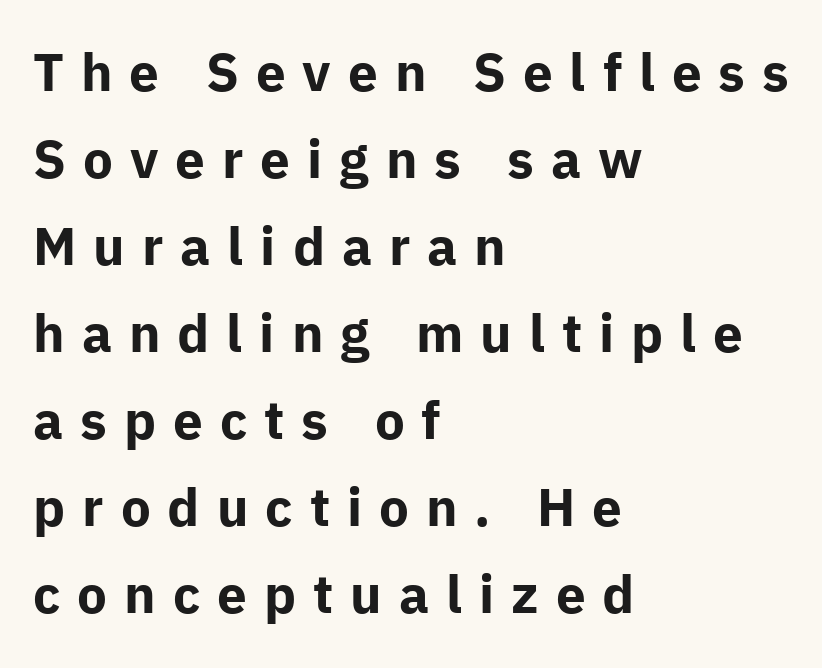
Q: Is the text bold? A: Yes.
Q: Is the text italic (slanted)? A: No, it is upright.
Q: Is the typeface a serif or a sans-serif typeface? A: Sans-serif.
Q: Is the text underlined? A: No.
Q: How is the paragraph aligned? A: Left-aligned.
Q: Is the spacing between letters normal or unusually wide? A: Unusually wide.
Q: Is the spacing between lines tight, normal or loose? A: Normal.
Q: Width (condensed, normal, or wide)? A: Normal.
Q: Stroke contrast? A: Low.
Q: x-height? A: Medium.
Q: Monospaced? A: No.
